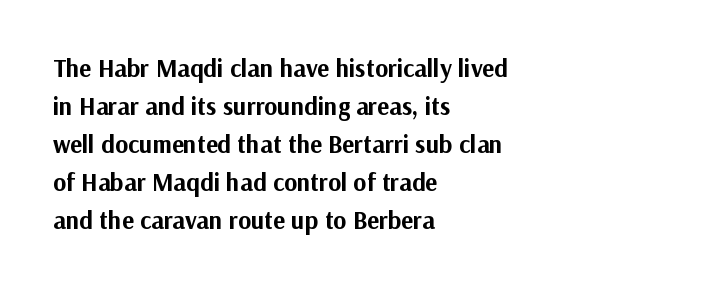
The image shows 25 px bold type, upright; set left-aligned, normal line spacing (1.52x), normal letter spacing, not underlined.
